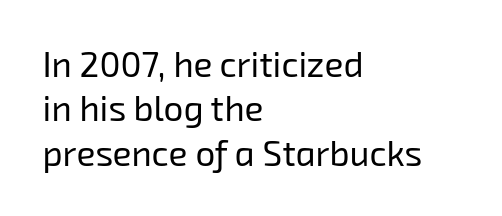
{"serif": "no", "bold": "no", "weight": "regular", "width": "normal", "stroke_contrast": "low", "x_height": "medium", "monospaced": "no", "underline": "no", "align": "left", "line_spacing": "normal", "line_spacing_ratio": 1.27, "letter_spacing": "normal", "letter_spacing_em": 0.0, "glyph_px": 35}
